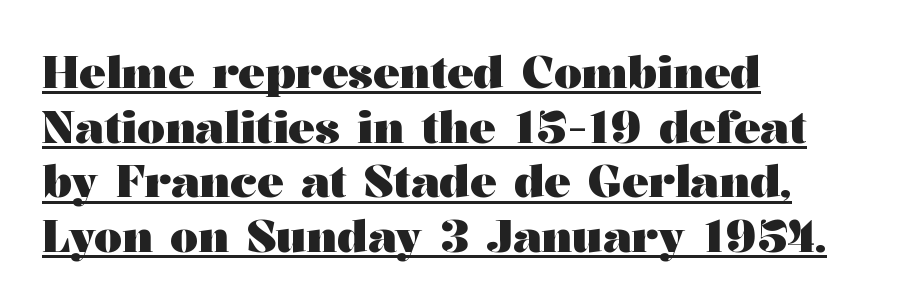
Horizontal alignment here is leftward, the default for most running prose. The letters advance in unequal steps, a hallmark of proportional type. No italicization has been applied; the sample stays upright. The letters are bold, with thick, heavy strokes. What stands out about the letter spacing? Nothing — it is the standard amount. Is this a sans? No — the strokes have serifs.
